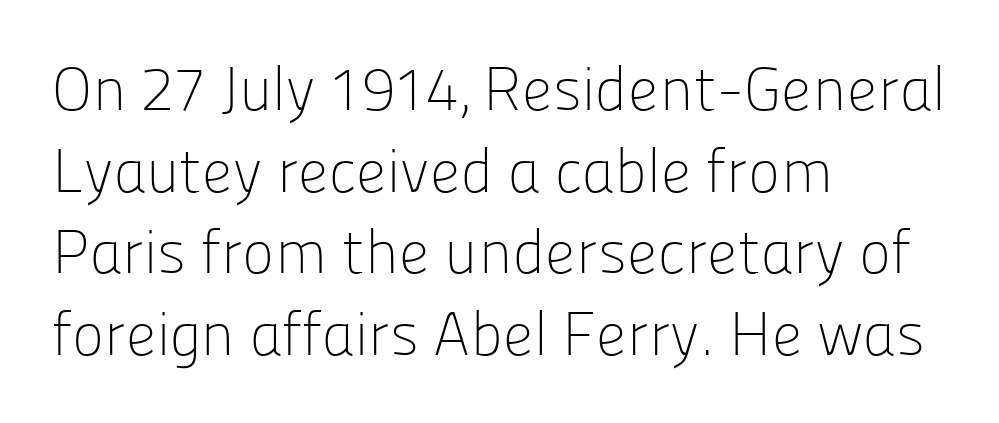
{"serif": "no", "italic": "no", "bold": "no", "weight": "light", "width": "normal", "stroke_contrast": "low", "x_height": "medium", "monospaced": "no", "underline": "no", "align": "left", "line_spacing": "normal", "line_spacing_ratio": 1.34, "letter_spacing": "normal", "letter_spacing_em": 0.0, "glyph_px": 61}
